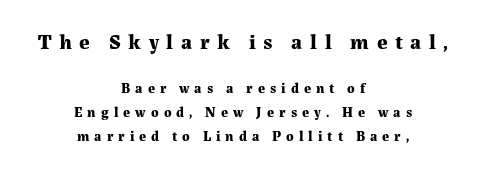
{"italic": "no", "bold": "yes", "underline": "no", "align": "center", "line_spacing": "normal", "line_spacing_ratio": 1.69, "letter_spacing": "wide", "letter_spacing_em": 0.36, "larger_block": "first", "size_ratio": 1.5, "glyph_px": 21}
